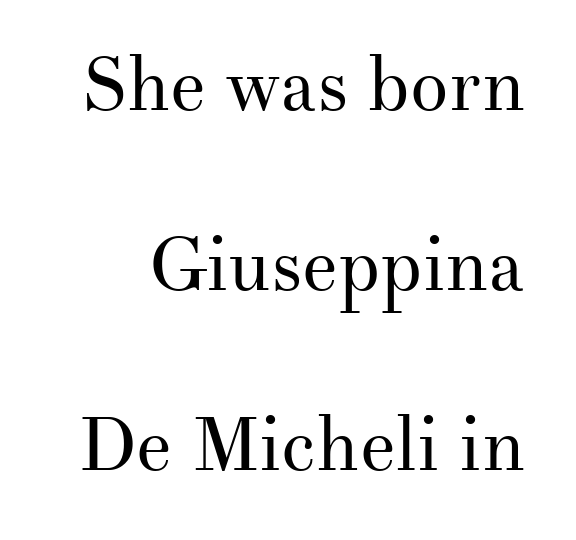
Q: Is the text bold? A: No.
Q: Is the text italic (slanted)? A: No, it is upright.
Q: Is the typeface a serif or a sans-serif typeface? A: Serif.
Q: Is the text underlined? A: No.
Q: Is the spacing between letters normal or unusually wide? A: Normal.
Q: Is the spacing between lines tight, normal or loose? A: Loose.
Q: Width (condensed, normal, or wide)? A: Normal.
Q: Stroke contrast? A: Medium.
Q: x-height? A: Small.
Q: Monospaced? A: No.
